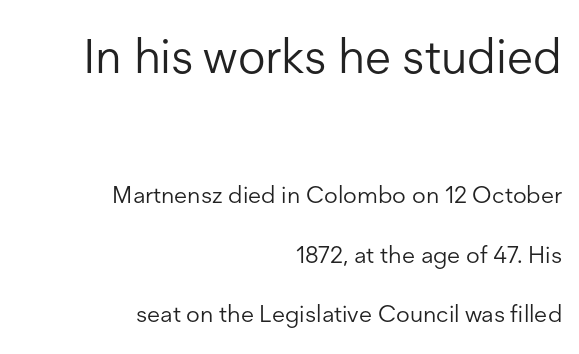
The earlier block is typeset at a bigger size than the later block. Nobody drew a line under any word here. Posture: upright roman. Letterform terminals end flat and unadorned throughout the passage. This rendering uses right alignment, leaving the left contour irregular.
